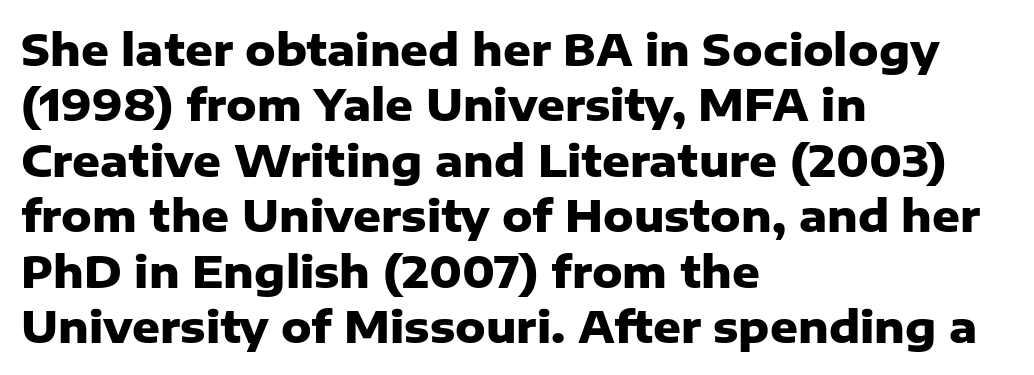
{"serif": "no", "italic": "no", "bold": "yes", "weight": "heavy", "width": "normal", "stroke_contrast": "low", "x_height": "medium", "monospaced": "no", "underline": "no", "align": "left", "line_spacing": "normal", "line_spacing_ratio": 1.29, "letter_spacing": "normal", "letter_spacing_em": 0.0, "glyph_px": 43}
